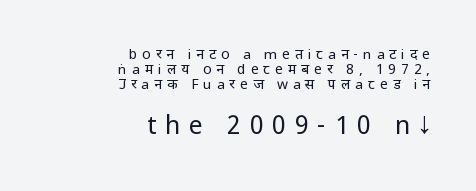
Character size in the trailing block exceeds that of the leading block. These lines huddle together more closely than default settings would place them. Do the letters lean? They stand straight. Lines of text with bare space underneath.
